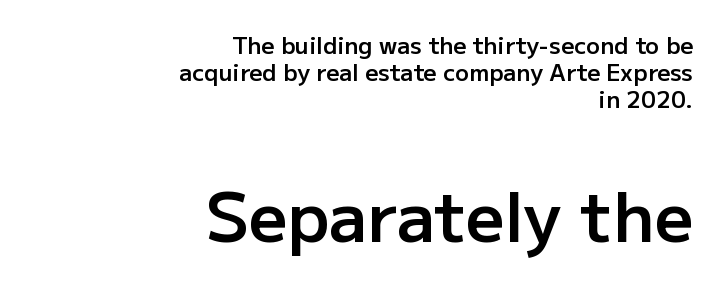
The image shows 68 px semibold sans-serif type, upright; set right-aligned, line spacing 1.18x, normal letter spacing, not underlined; the second (bottom) block is 2.96x larger; low stroke contrast and a medium x-height.
